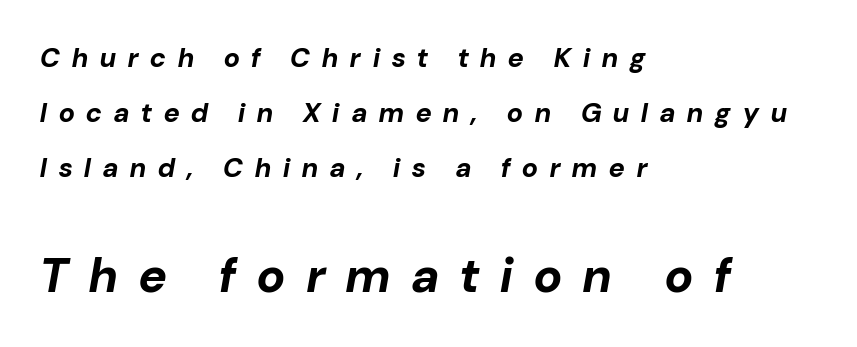
Notice the wide empty band between every row — that's loose leading. Would a proofreader flag this as italicized? Yes. Nobody drew a line under any word here. The sample has been set heavy, in full bold.
